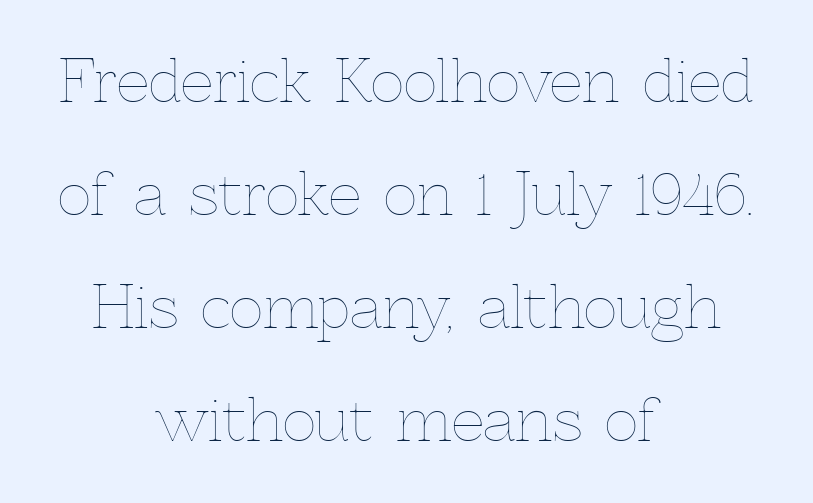
The image shows 58 px thin type, upright; set centered, loose line spacing (1.95x), normal letter spacing, not underlined; a medium x-height.
